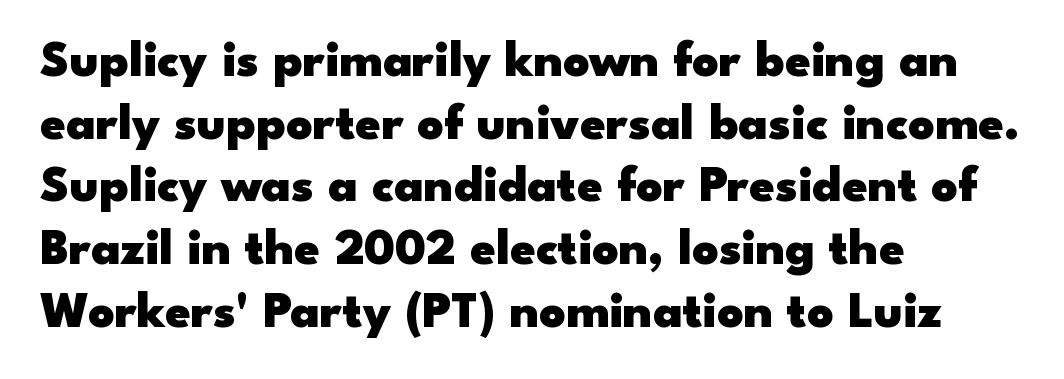
The image shows 51 px heavy, wide sans-serif type, upright; set left-aligned, line spacing 1.23x, normal letter spacing, not underlined; low stroke contrast and a small x-height.
